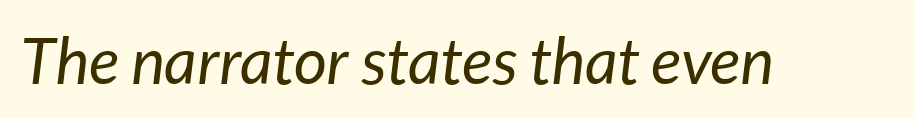
The image shows 64 px regular-weight type, italic (leaning right); set normal letter spacing, not underlined; low stroke contrast and a medium x-height.
